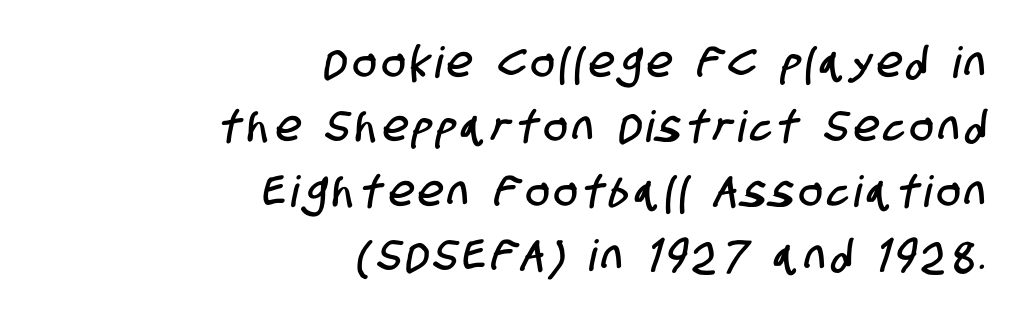
The letters advance in unequal steps, a hallmark of proportional type. Clear beneath every line of the passage. Right-aligned paragraph, ragged on the left. Serif or sans? Sans — the stroke terminals are bare. Successive baselines arrive at the customary interval.
